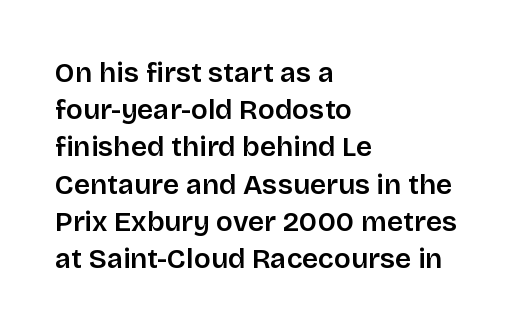
{"serif": "no", "italic": "no", "bold": "semi", "weight": "semibold", "width": "normal", "stroke_contrast": "low", "x_height": "large", "monospaced": "no", "underline": "no", "align": "left", "line_spacing": "normal", "line_spacing_ratio": 1.33, "letter_spacing": "normal", "letter_spacing_em": 0.0, "glyph_px": 28}
